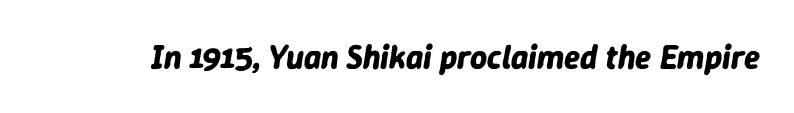
{"italic": "yes", "lean": "right", "slant_degrees": 9, "bold": "yes", "weight": "bold", "width": "normal", "stroke_contrast": "low", "x_height": "medium", "monospaced": "no", "underline": "no", "letter_spacing": "normal", "letter_spacing_em": 0.0, "glyph_px": 33}
